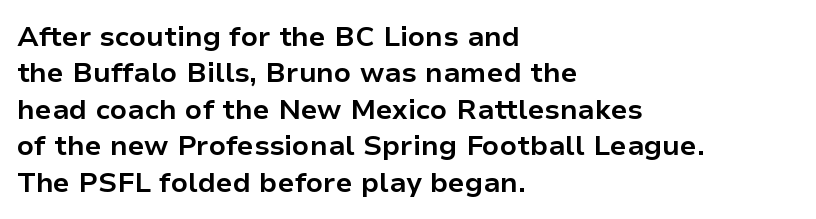
Q: Is the text bold? A: Yes.
Q: Is the text italic (slanted)? A: No, it is upright.
Q: Is the typeface a serif or a sans-serif typeface? A: Sans-serif.
Q: Is the text underlined? A: No.
Q: How is the paragraph aligned? A: Left-aligned.
Q: Is the spacing between letters normal or unusually wide? A: Normal.
Q: Is the spacing between lines tight, normal or loose? A: Normal.
Q: Width (condensed, normal, or wide)? A: Normal.
Q: Stroke contrast? A: Low.
Q: x-height? A: Medium.
Q: Monospaced? A: No.
